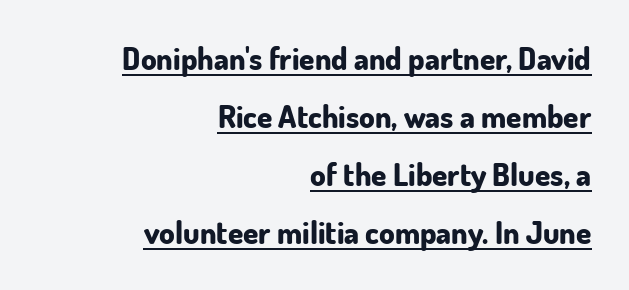
The image shows 31 px bold sans-serif type, upright; set right-aligned, line spacing 1.87x, normal letter spacing, underlined; low stroke contrast and a small x-height.
